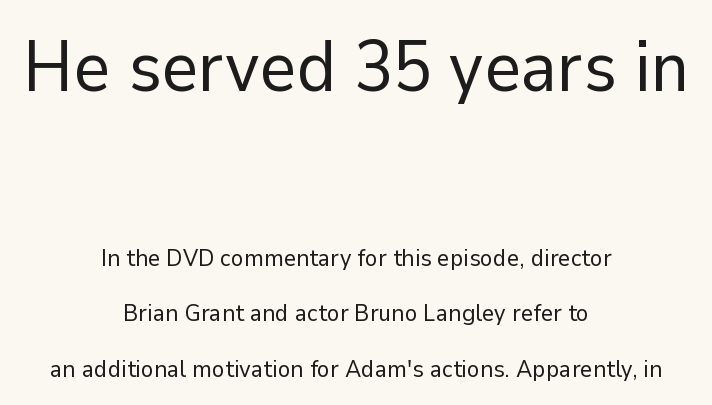
{"serif": "no", "italic": "no", "bold": "no", "weight": "regular", "width": "normal", "stroke_contrast": "low", "x_height": "medium", "monospaced": "no", "underline": "no", "align": "center", "line_spacing": "loose", "line_spacing_ratio": 2.32, "letter_spacing": "normal", "letter_spacing_em": 0.0, "larger_block": "first", "size_ratio": 2.96, "glyph_px": 71}
